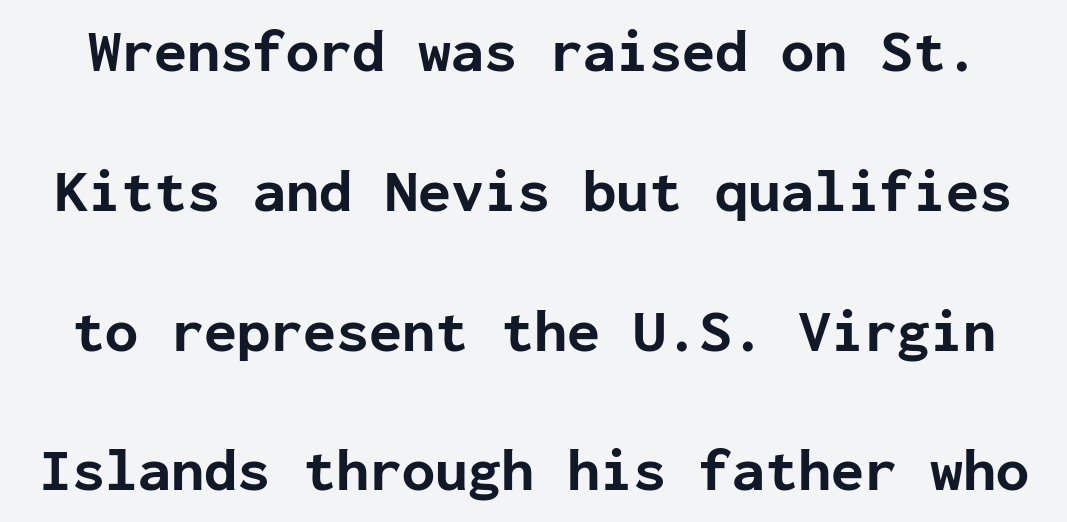
{"serif": "no", "italic": "no", "bold": "yes", "weight": "bold", "width": "normal", "stroke_contrast": "low", "x_height": "medium", "monospaced": "yes", "underline": "no", "line_spacing": "loose", "line_spacing_ratio": 2.33, "letter_spacing": "normal", "letter_spacing_em": 0.0, "glyph_px": 60}
